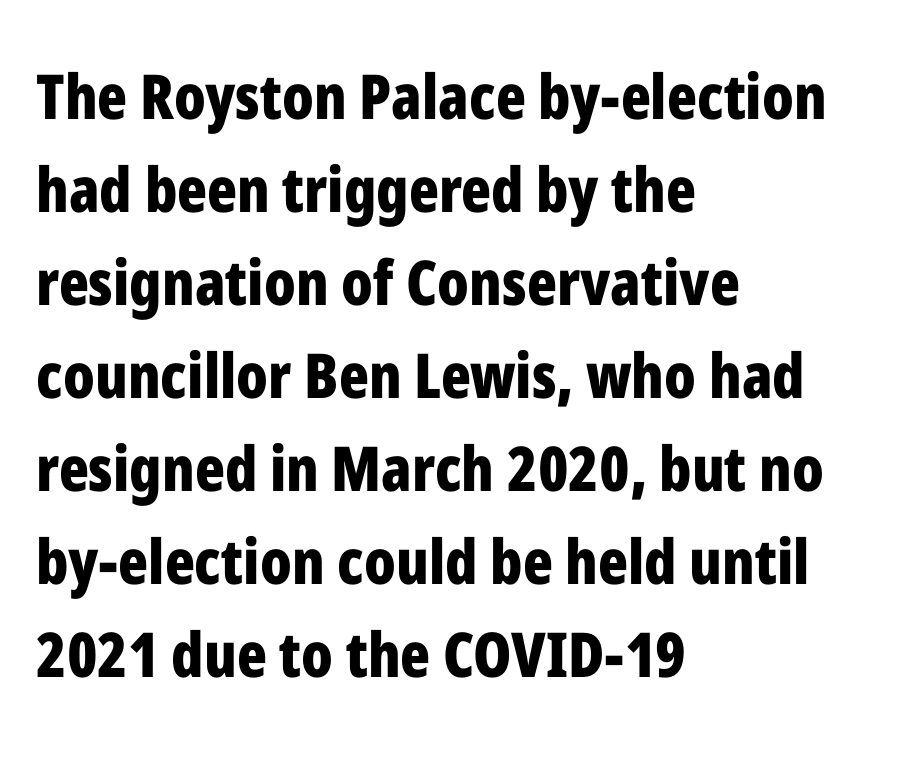
{"serif": "no", "italic": "no", "bold": "yes", "weight": "bold", "width": "condensed", "stroke_contrast": "low", "x_height": "medium", "monospaced": "no", "underline": "no", "align": "left", "line_spacing": "normal", "line_spacing_ratio": 1.5, "letter_spacing": "normal", "letter_spacing_em": 0.0, "glyph_px": 62}
